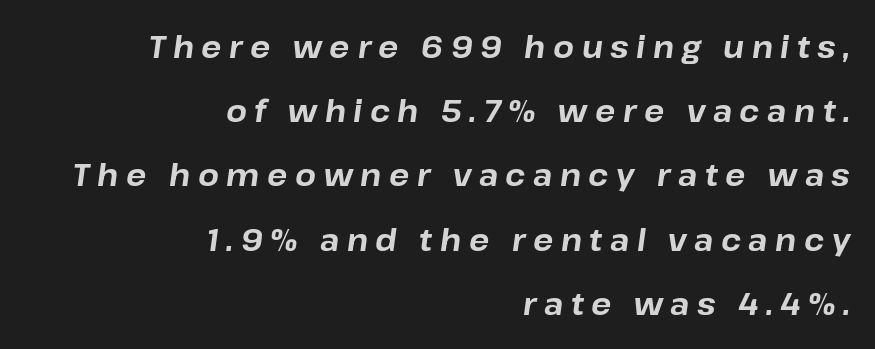
When letters slant like this, we call the style italic. Weight check: bold — yes, fully. Does the leading feel generous? Absolutely, it's lavish. Each letter keeps its own natural width here, so spacing adapts to shape. The tracking jumps out immediately: characters are airy and widely separated. Notice how the passage keeps a crisp vertical edge on the right only.
